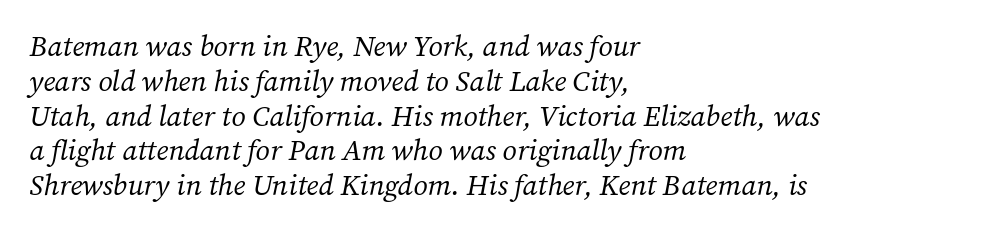
{"serif": "yes", "italic": "yes", "lean": "right", "slant_degrees": 12, "bold": "no", "weight": "regular", "width": "normal", "stroke_contrast": "medium", "x_height": "medium", "monospaced": "no", "underline": "no", "align": "left", "line_spacing_ratio": 1.2, "letter_spacing": "normal", "letter_spacing_em": 0.0, "glyph_px": 29}
